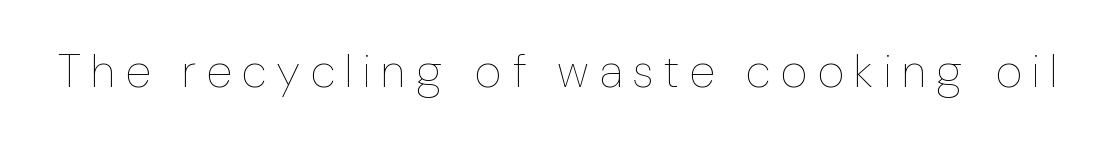
The image shows 47 px thin, condensed type, upright; set unusually wide letter spacing (+0.25 em), not underlined; low stroke contrast and a medium x-height.
